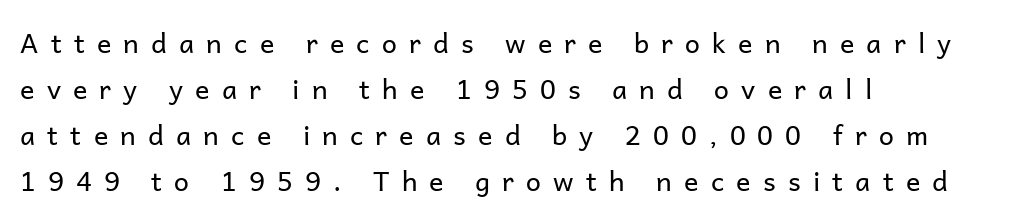
Q: Is the text bold? A: No.
Q: Is the text italic (slanted)? A: No, it is upright.
Q: Is the text underlined? A: No.
Q: How is the paragraph aligned? A: Left-aligned.
Q: Is the spacing between letters normal or unusually wide? A: Unusually wide.
Q: Is the spacing between lines tight, normal or loose? A: Normal.
